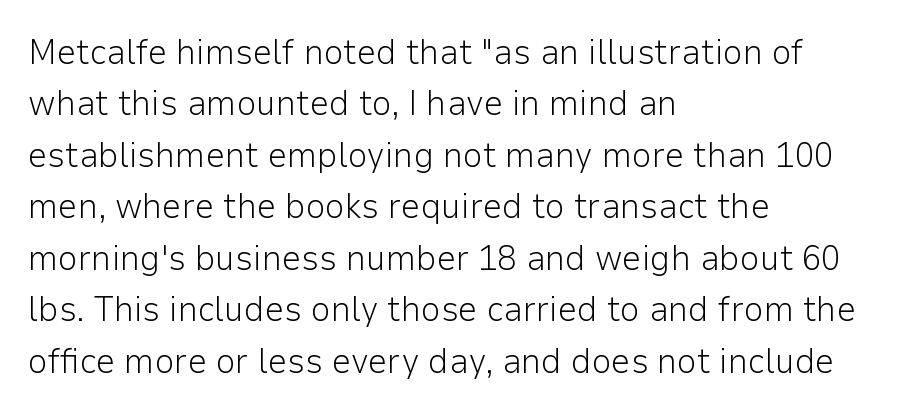
Q: Is the text bold? A: No.
Q: Is the text italic (slanted)? A: No, it is upright.
Q: Is the typeface a serif or a sans-serif typeface? A: Sans-serif.
Q: Is the text underlined? A: No.
Q: How is the paragraph aligned? A: Left-aligned.
Q: Is the spacing between letters normal or unusually wide? A: Normal.
Q: Is the spacing between lines tight, normal or loose? A: Normal.
Q: Width (condensed, normal, or wide)? A: Normal.
Q: Stroke contrast? A: Low.
Q: x-height? A: Medium.
Q: Monospaced? A: No.
